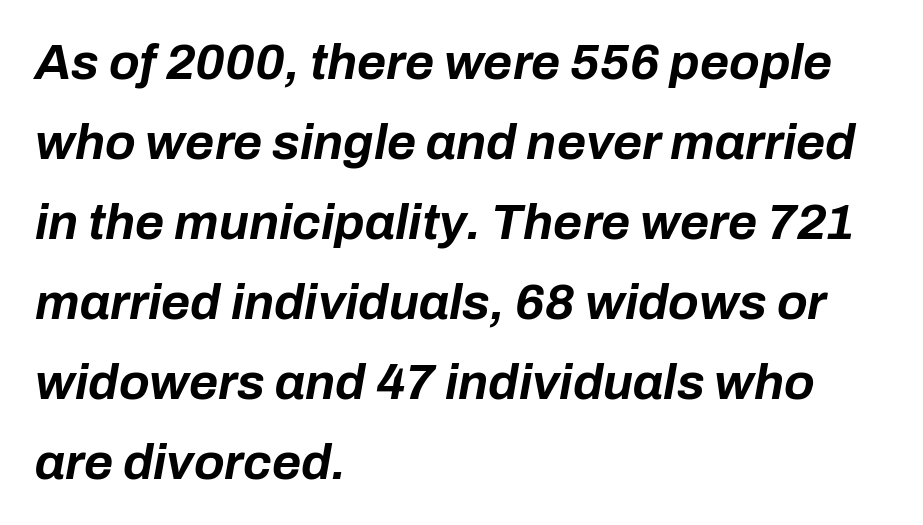
The passage shown has conventional tracking throughout. Is this a fixed-width face? No — the glyphs have proportional, varying widths. Reading down the block, your eye returns to a fixed left position each line. The zone under the glyphs is completely vacant. If you drew a line through each stem, it would be angled.
